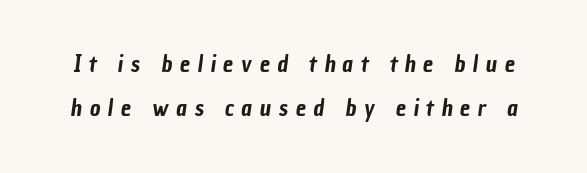
Honestly, the letter spacing is so wide it's the main thing you notice. In terms of leading, this rendering errs on the spacious side. The baseline area is clear.
